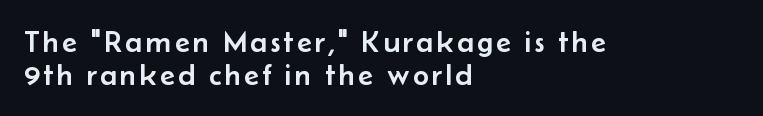
The image shows 31 px sans-serif type, upright; set left-aligned, tight line spacing (1.06x), not underlined; low stroke contrast and a small x-height.
